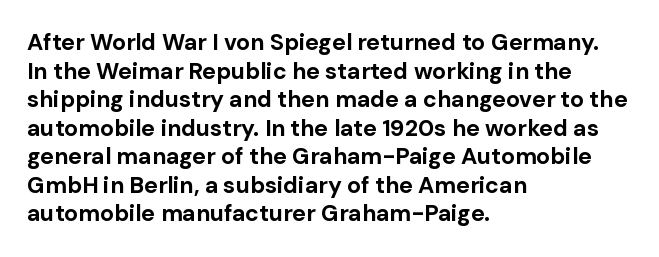
The image shows 23 px bold type, upright; set left-aligned, line spacing 1.24x, normal letter spacing, not underlined.
